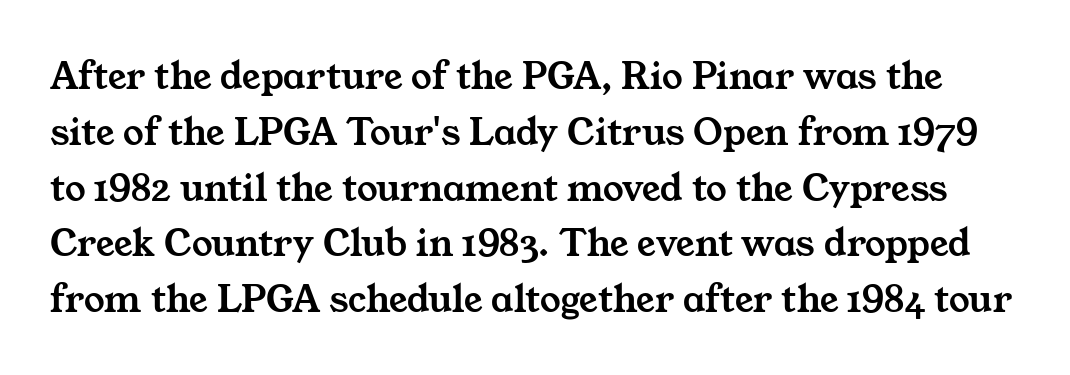
The face used here is seriffed, in the tradition of book romans. Normally led — the rows are evenly, conventionally spaced. Proportional: the letters do not fall into vertical columns. Descenders hang freely into open space. The letterforms sit shoulder to shoulder at normal distance.
